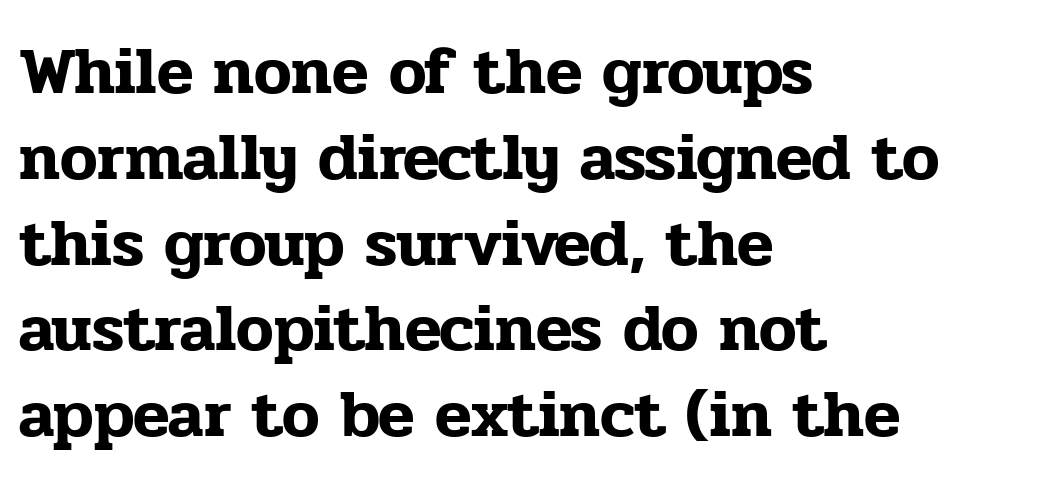
Serif or sans? Serif — the stroke terminals have little feet. Compared with a centered layout, this one pins lines to the left instead. Line spacing here is normal. Each row of text sits above clean, open space. The axis of the letterforms is exactly vertical. Think of a printed novel: that variable character pitch is what you see here.
